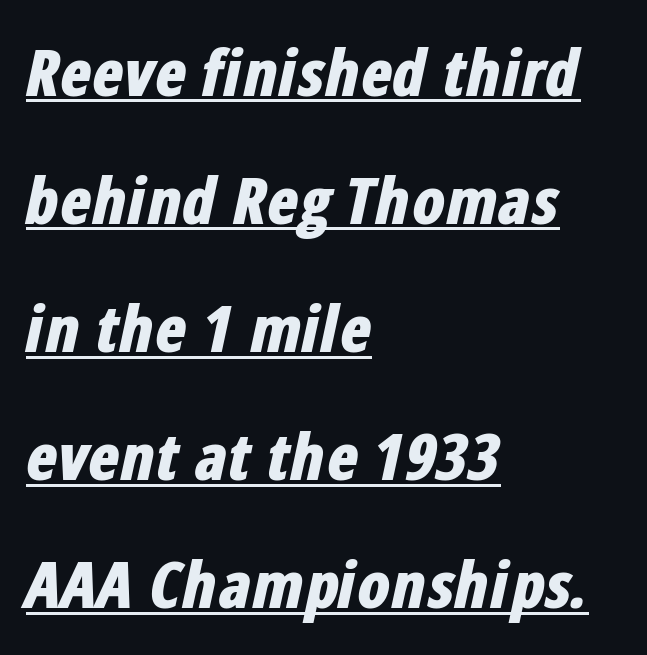
The image shows 65 px bold, condensed type, italic (leaning right); set left-aligned, loose line spacing (1.97x), normal letter spacing, underlined; low stroke contrast and a medium x-height.
